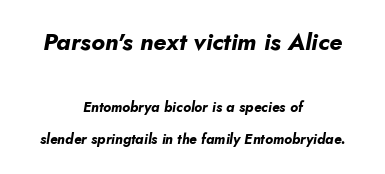
The image shows 24 px bold type, italic (leaning right); set centered, loose line spacing (2.22x), normal letter spacing, not underlined; the first (top) block is 1.71x larger.
